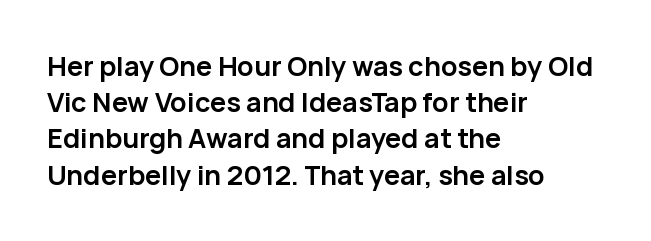
The image shows 27 px bold type, upright; set left-aligned, normal line spacing (1.34x), normal letter spacing, not underlined.
